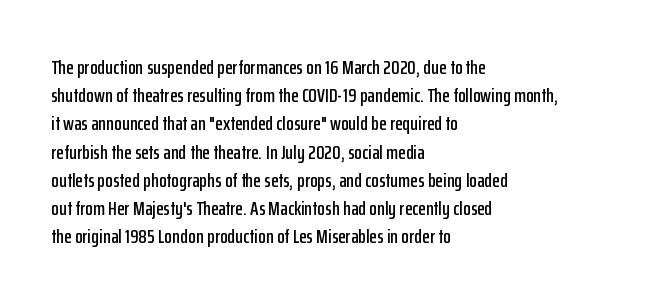
The image shows 20 px text type, upright; set left-aligned, normal line spacing (1.41x), normal letter spacing, not underlined.
